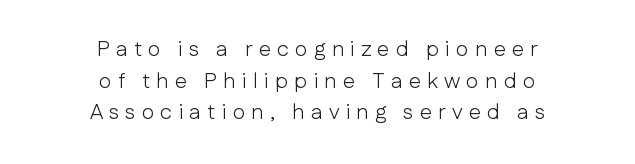
The image shows 22 px text type, upright; set centered, normal line spacing (1.44x), unusually wide letter spacing (+0.28 em), not underlined.
